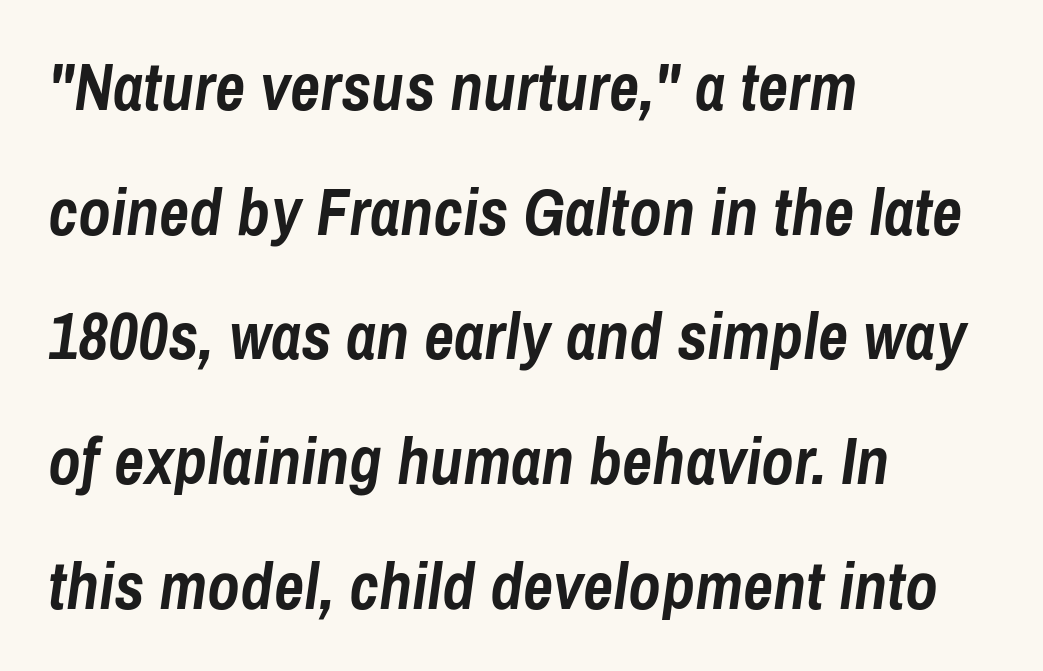
{"italic": "yes", "lean": "right", "slant_degrees": 8, "bold": "yes", "weight": "semibold", "width": "condensed", "stroke_contrast": "low", "x_height": "medium", "monospaced": "no", "underline": "no", "align": "left", "line_spacing_ratio": 1.89, "letter_spacing": "normal", "letter_spacing_em": 0.0, "glyph_px": 66}
